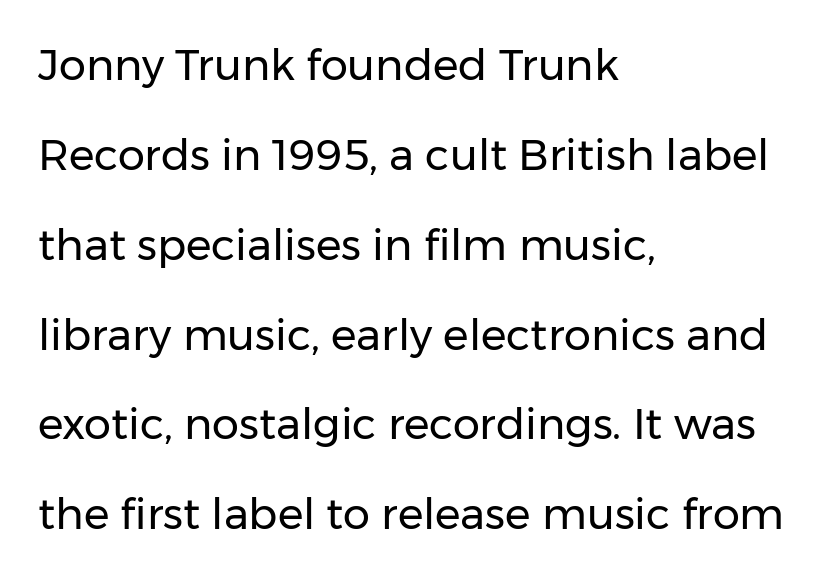
{"serif": "no", "italic": "no", "bold": "no", "weight": "regular", "width": "normal", "stroke_contrast": "low", "x_height": "medium", "monospaced": "no", "underline": "no", "align": "left", "line_spacing": "loose", "line_spacing_ratio": 2.09, "letter_spacing": "normal", "letter_spacing_em": 0.0, "glyph_px": 43}
